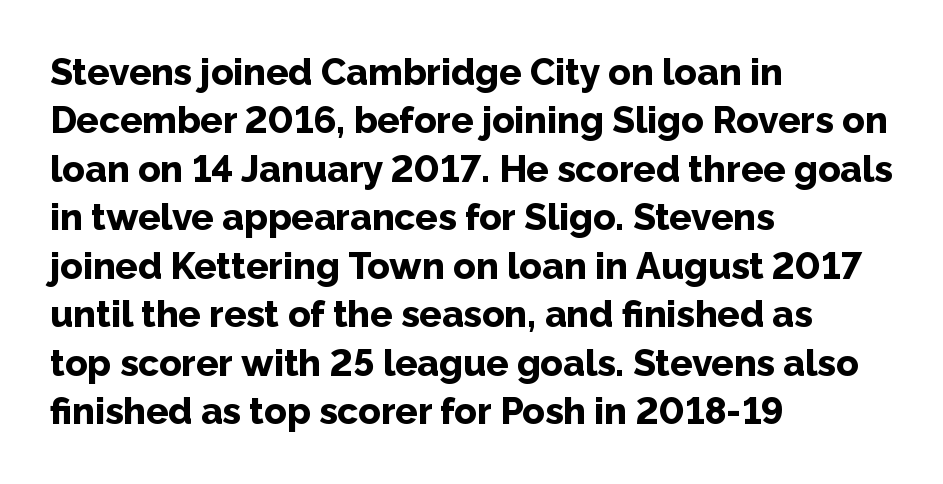
Q: Is the text bold? A: Yes.
Q: Is the text italic (slanted)? A: No, it is upright.
Q: Is the typeface a serif or a sans-serif typeface? A: Sans-serif.
Q: Is the text underlined? A: No.
Q: How is the paragraph aligned? A: Left-aligned.
Q: Is the spacing between letters normal or unusually wide? A: Normal.
Q: Is the spacing between lines tight, normal or loose? A: Normal.
Q: Width (condensed, normal, or wide)? A: Normal.
Q: Stroke contrast? A: Low.
Q: x-height? A: Medium.
Q: Monospaced? A: No.
